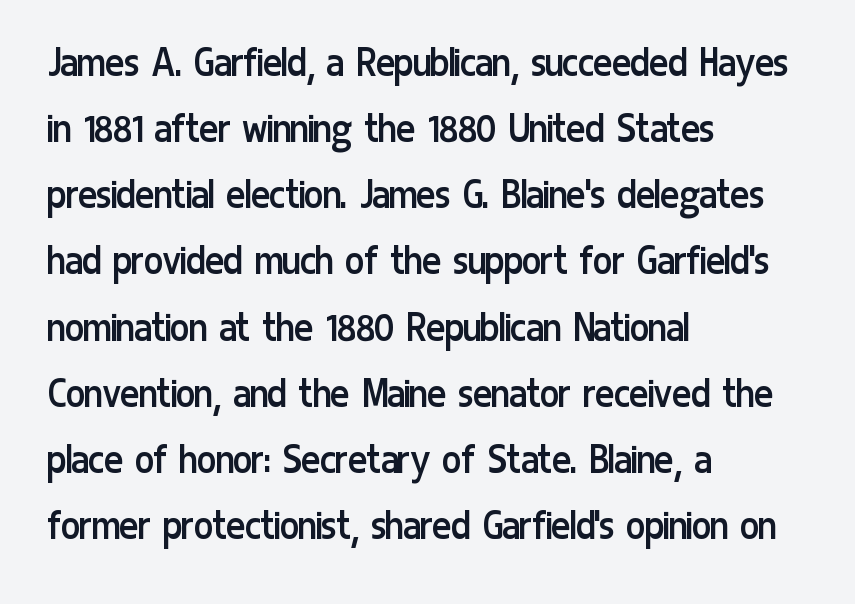
{"serif": "no", "italic": "no", "bold": "no", "weight": "regular", "width": "condensed", "stroke_contrast": "low", "x_height": "medium", "monospaced": "no", "underline": "no", "align": "left", "line_spacing": "normal", "line_spacing_ratio": 1.47, "letter_spacing": "normal", "letter_spacing_em": 0.0, "glyph_px": 45}
